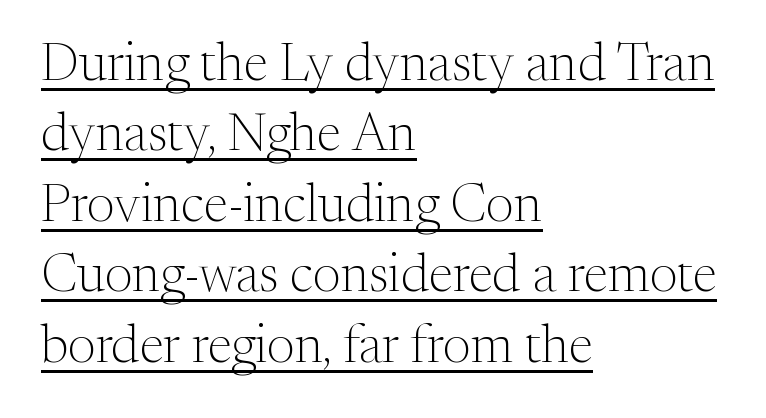
The image shows 53 px light serif type, upright; set left-aligned, normal line spacing (1.33x), normal letter spacing, underlined; medium stroke contrast and a medium x-height.
